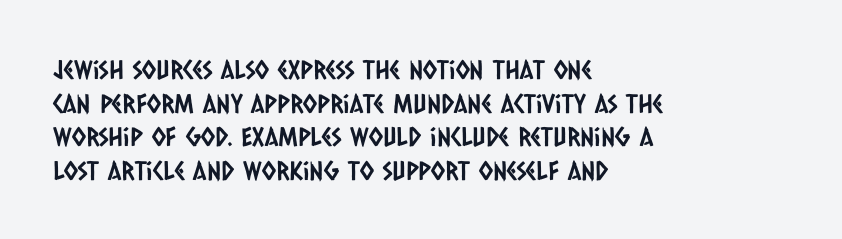
The image shows 26 px text type; set left-aligned, normal line spacing (1.29x), normal letter spacing, not underlined.
